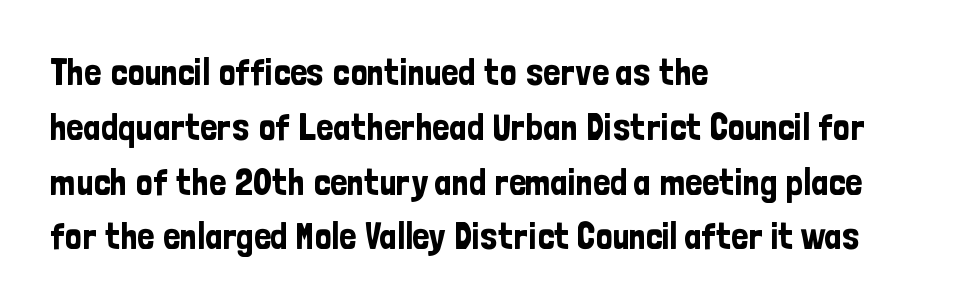
Q: Is the text italic (slanted)? A: No, it is upright.
Q: Is the typeface a serif or a sans-serif typeface? A: Sans-serif.
Q: Is the text underlined? A: No.
Q: How is the paragraph aligned? A: Left-aligned.
Q: Is the spacing between letters normal or unusually wide? A: Normal.
Q: Is the spacing between lines tight, normal or loose? A: Normal.
Q: Width (condensed, normal, or wide)? A: Condensed.
Q: Stroke contrast? A: Low.
Q: x-height? A: Medium.
Q: Monospaced? A: No.
